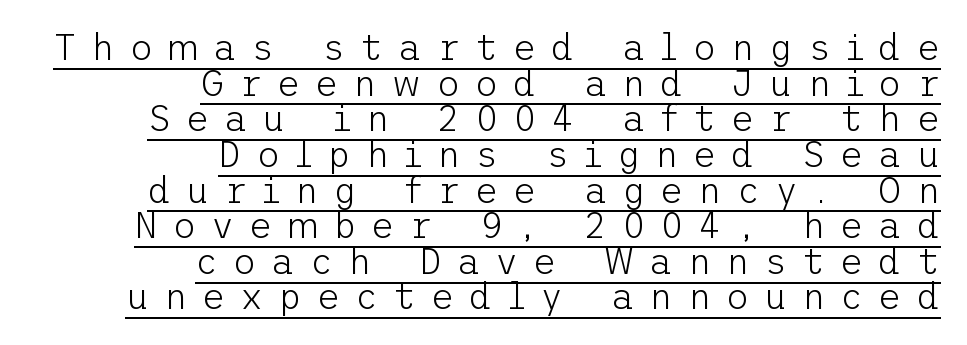
The image shows 36 px light sans-serif type, upright; set right-aligned, tight line spacing (0.99x), unusually wide letter spacing (+0.41 em), underlined; low stroke contrast and a medium x-height.
